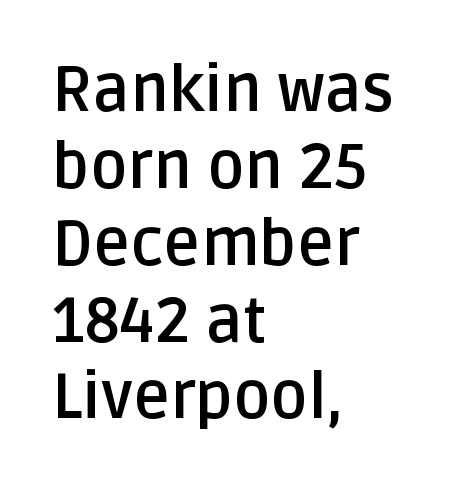
Here the designer chose a conventional face with non-uniform glyph widths. Every row of glyphs begins at an identical x-position on the left. Check where the strokes stop: nothing finishes them off — pure sans. Quick note: underline off. Strokes here are thick enough to call this a true bold. You could call the tracking neutral — neither tight nor loose.
